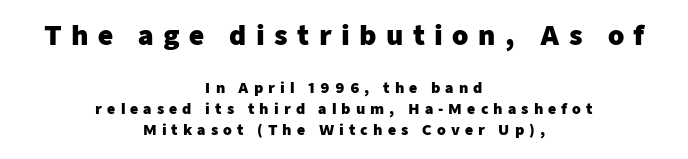
{"italic": "no", "bold": "yes", "underline": "no", "align": "center", "line_spacing": "normal", "line_spacing_ratio": 1.48, "letter_spacing": "wide", "letter_spacing_em": 0.36, "larger_block": "first", "size_ratio": 1.86, "glyph_px": 26}
